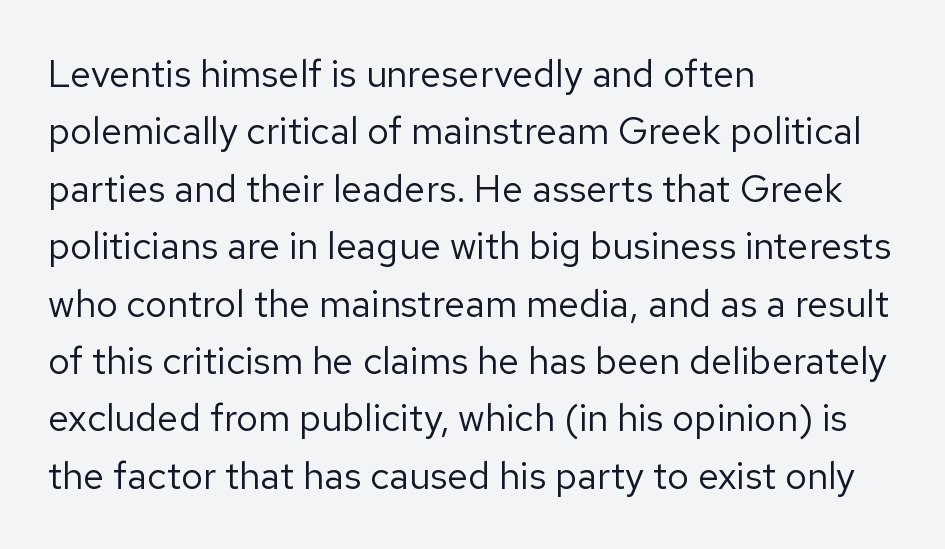
The image shows 38 px regular-weight sans-serif type, upright; set left-aligned, normal line spacing (1.51x), normal letter spacing, not underlined; low stroke contrast and a medium x-height.
